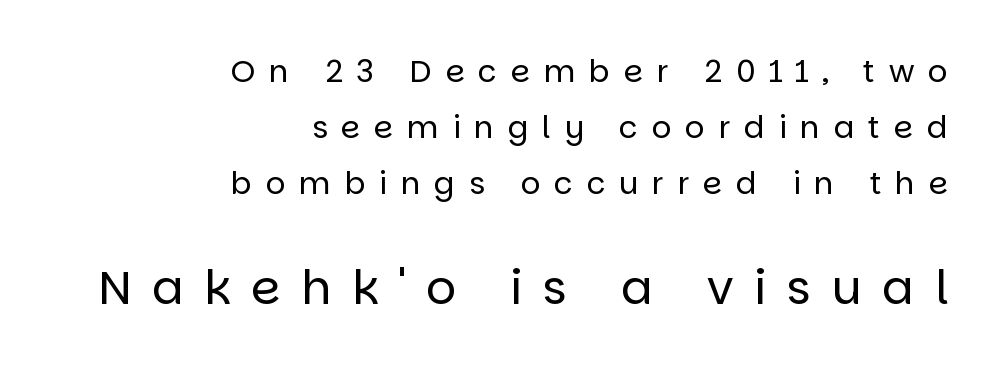
The image shows 47 px regular-weight sans-serif type, upright; set right-aligned, line spacing 1.8x, unusually wide letter spacing (+0.44 em), not underlined; the second (bottom) block is 1.52x larger; low stroke contrast and a large x-height.
